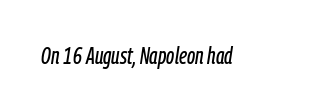
{"italic": "yes", "lean": "right", "slant_degrees": 9, "underline": "no", "letter_spacing": "normal", "letter_spacing_em": 0.0, "glyph_px": 23}
